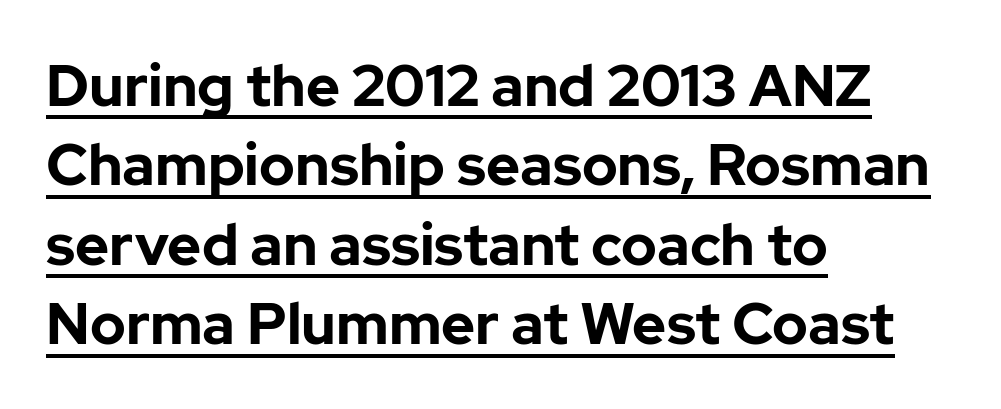
The image shows 58 px bold sans-serif type, upright; set left-aligned, normal line spacing (1.37x), normal letter spacing, underlined; low stroke contrast and a medium x-height.
